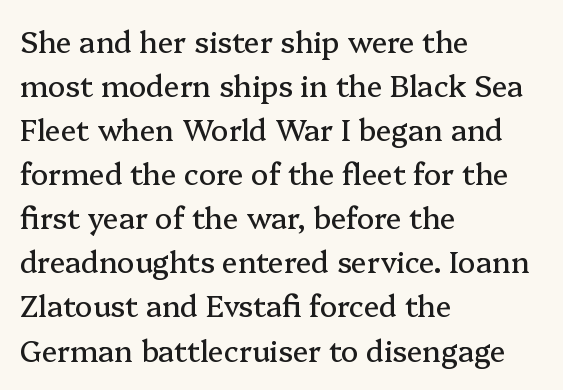
The image shows 29 px serif type, upright; set left-aligned, normal line spacing (1.52x), normal letter spacing, not underlined; medium stroke contrast and a medium x-height.
